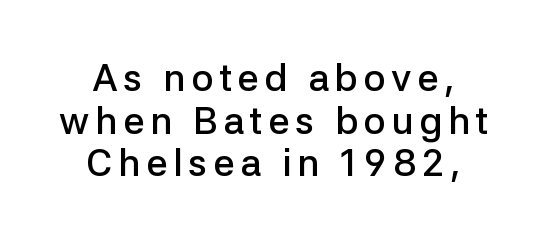
The image shows 38 px semibold sans-serif type, upright; set tight line spacing (1.12x), not underlined; low stroke contrast and a medium x-height.
